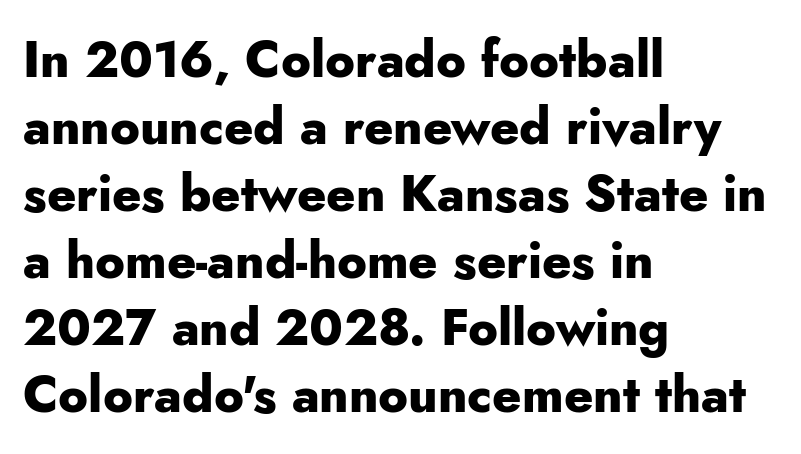
Regarding serifs, this sample does without them. The rendering uses natural spacing where letterforms have individual widths. What stands out about the letter spacing? Nothing — it is the standard amount. Reading down the block, your eye returns to a fixed left position each line. Its strokes are broad and dark, the hallmark of bold type.
